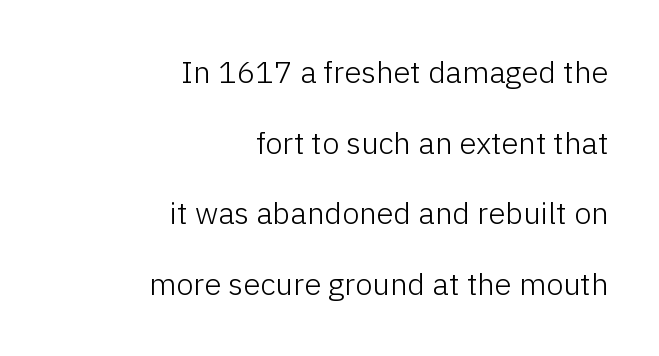
The text block is weighted toward the right margin, trailing off unevenly leftward. Unlike italic type, these characters show no tilt at all. These lines stand farther apart than default settings would place them. Just letters on the line, the space beneath them empty. You could call the tracking neutral — neither tight nor loose.
